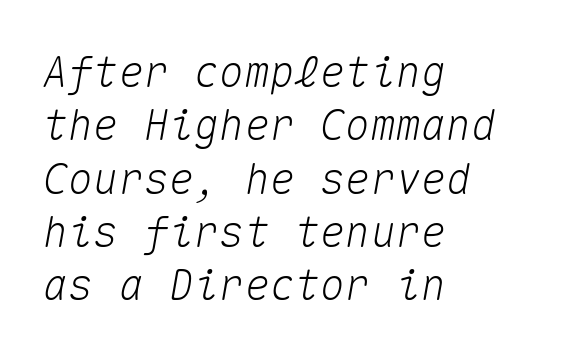
The image shows 42 px text type, italic (leaning right), monospaced; set left-aligned, normal line spacing (1.27x), normal letter spacing, not underlined; medium stroke contrast and a medium x-height.
